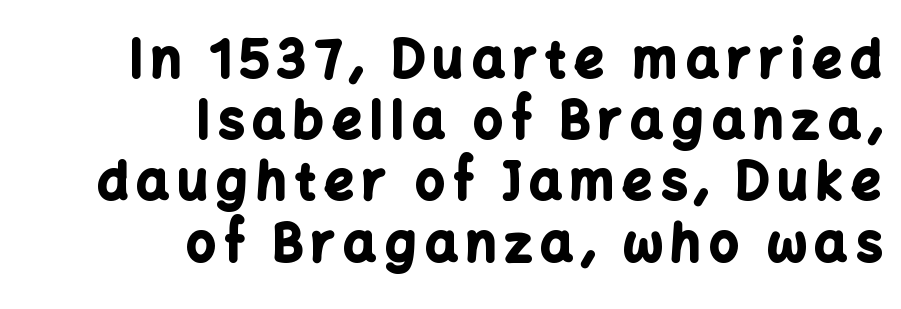
{"serif": "no", "italic": "no", "bold": "yes", "weight": "bold", "width": "normal", "stroke_contrast": "low", "x_height": "medium", "monospaced": "no", "underline": "no", "align": "right", "line_spacing_ratio": 1.2, "glyph_px": 51}
